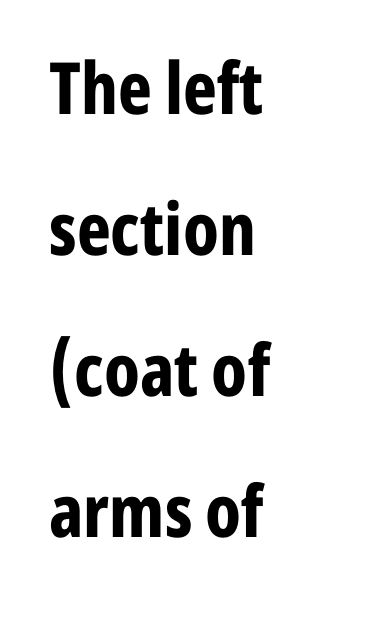
Q: Is the text bold? A: Yes.
Q: Is the text italic (slanted)? A: No, it is upright.
Q: Is the typeface a serif or a sans-serif typeface? A: Sans-serif.
Q: Is the text underlined? A: No.
Q: How is the paragraph aligned? A: Left-aligned.
Q: Is the spacing between letters normal or unusually wide? A: Normal.
Q: Is the spacing between lines tight, normal or loose? A: Loose.
Q: Width (condensed, normal, or wide)? A: Condensed.
Q: Stroke contrast? A: Low.
Q: x-height? A: Medium.
Q: Monospaced? A: No.
